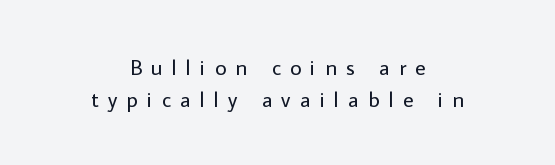
Reading down the column, the eye jumps a familiar distance to each next line. The whitespace from short lines is split evenly between both sides. Style check: upright. Lines of text with bare space underneath. No heavy texture on the line: the type isn't bold. What stands out about the letter spacing? Its width — letters are far apart.
